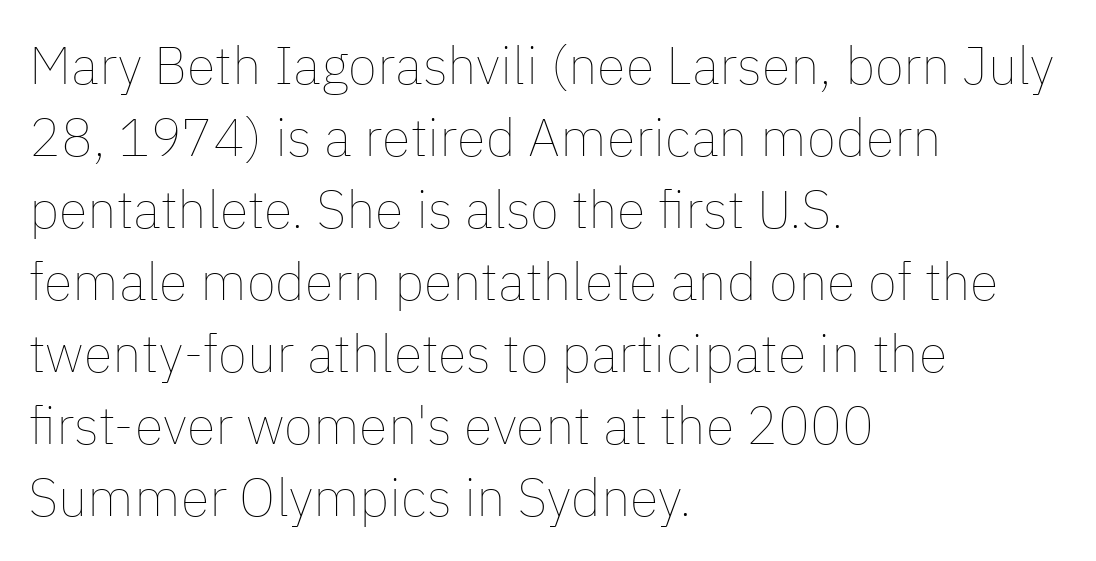
The image shows 53 px thin type, upright; set left-aligned, normal line spacing (1.36x), normal letter spacing, not underlined; low stroke contrast and a medium x-height.
